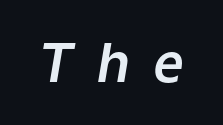
The image shows 54 px text type, italic (leaning right); set unusually wide letter spacing (+0.43 em), not underlined; low stroke contrast and a medium x-height.
